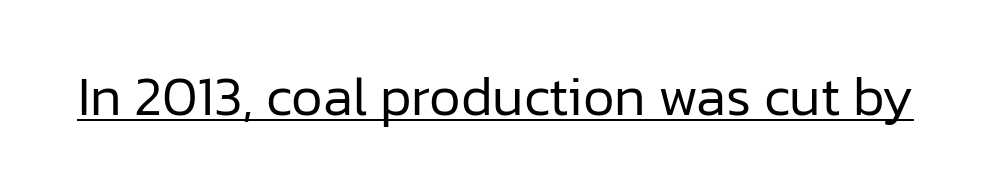
The image shows 55 px regular-weight sans-serif type, upright; set normal letter spacing, underlined; low stroke contrast and a medium x-height.
